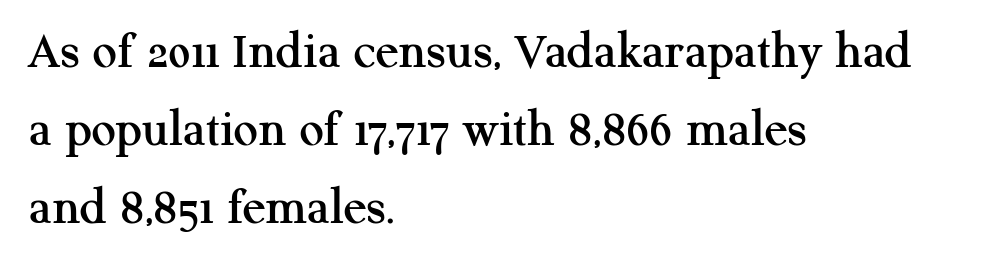
Q: Is the text italic (slanted)? A: No, it is upright.
Q: Is the typeface a serif or a sans-serif typeface? A: Serif.
Q: Is the text underlined? A: No.
Q: How is the paragraph aligned? A: Left-aligned.
Q: Is the spacing between letters normal or unusually wide? A: Normal.
Q: Is the spacing between lines tight, normal or loose? A: Normal.
Q: Width (condensed, normal, or wide)? A: Normal.
Q: Stroke contrast? A: Medium.
Q: x-height? A: Medium.
Q: Monospaced? A: No.
